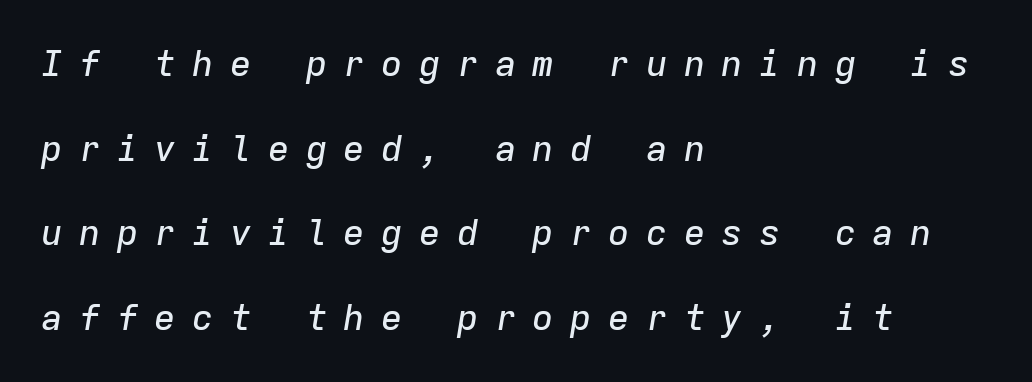
The image shows 36 px text type, italic (leaning right), monospaced; set left-aligned, loose line spacing (2.35x), unusually wide letter spacing (+0.45 em), not underlined; low stroke contrast and a medium x-height.
